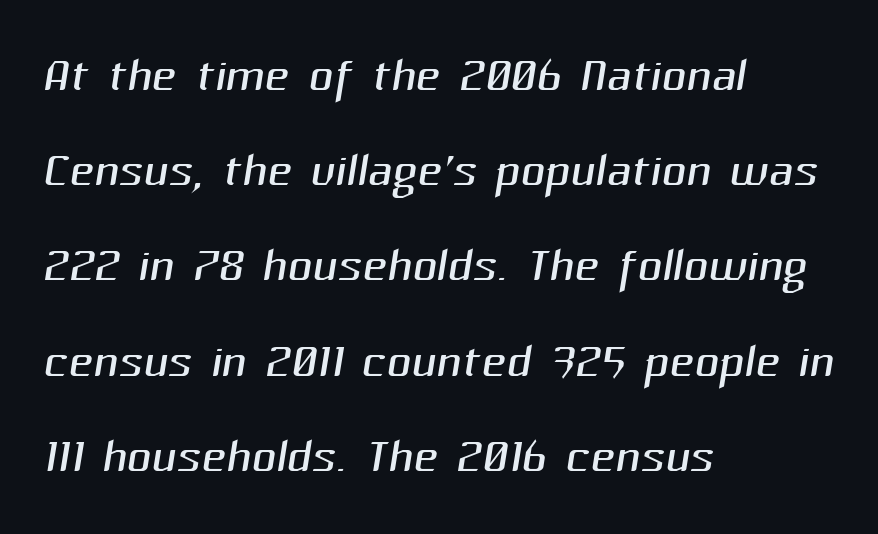
The image shows 68 px light sans-serif type; set left-aligned, normal line spacing (1.4x), normal letter spacing, not underlined; medium stroke contrast and a medium x-height.
